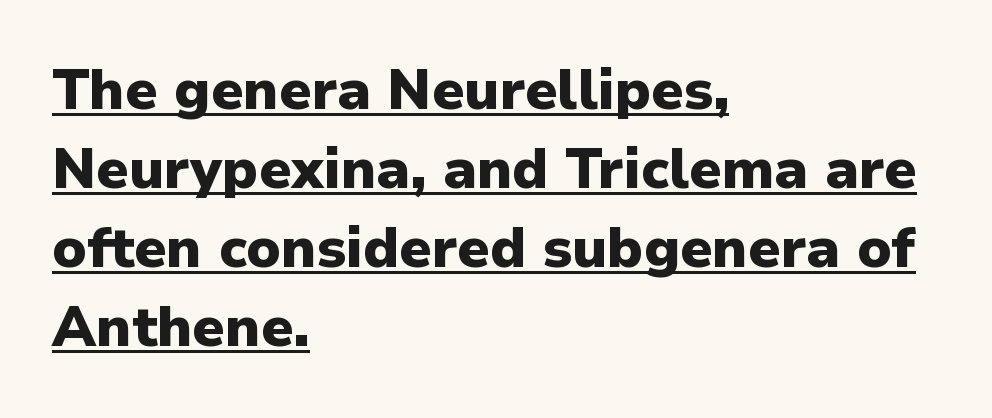
Observe the absence of serifs on each vertical stroke in this sample. You could not count columns in this text — the font is proportionally spaced. The face used here appears with an underline applied. Baseline-to-baseline distance is the conventional proportion of letter height.
